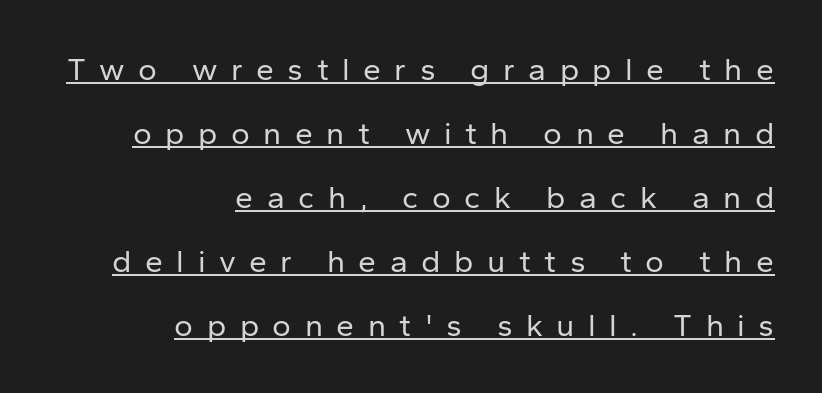
The image shows 32 px regular-weight sans-serif type, upright; set right-aligned, loose line spacing (2.0x), unusually wide letter spacing (+0.42 em), underlined; low stroke contrast and a medium x-height.
